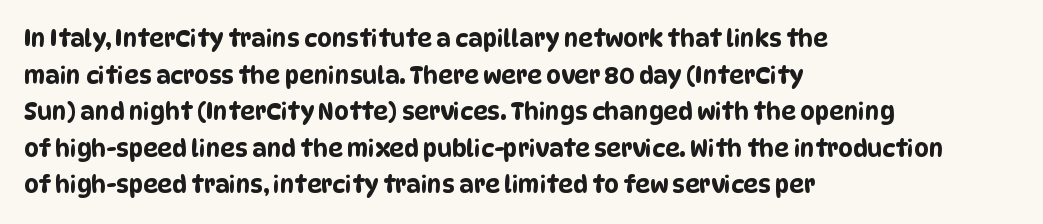
The image shows 23 px text type; set left-aligned, normal line spacing (1.59x), normal letter spacing, not underlined.
